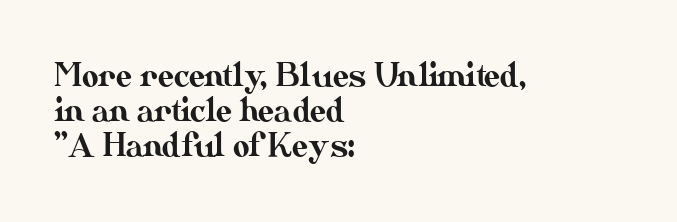
{"italic": "no", "width": "normal", "stroke_contrast": "medium", "x_height": "small", "monospaced": "no", "underline": "no", "align": "left", "line_spacing": "tight", "line_spacing_ratio": 1.1, "letter_spacing": "normal", "letter_spacing_em": 0.0, "glyph_px": 32}
